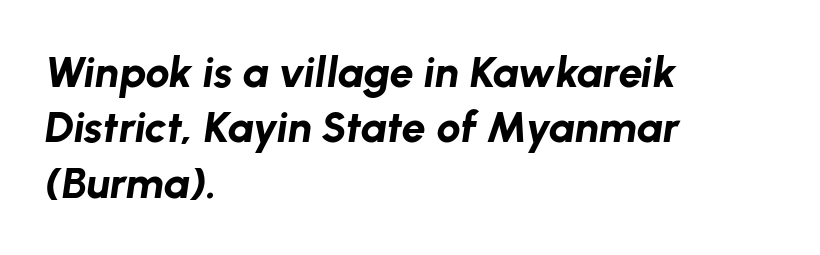
{"italic": "yes", "lean": "right", "slant_degrees": 8, "bold": "yes", "weight": "bold", "width": "normal", "stroke_contrast": "low", "x_height": "medium", "monospaced": "no", "underline": "no", "align": "left", "line_spacing": "normal", "line_spacing_ratio": 1.29, "letter_spacing": "normal", "letter_spacing_em": 0.0, "glyph_px": 43}
